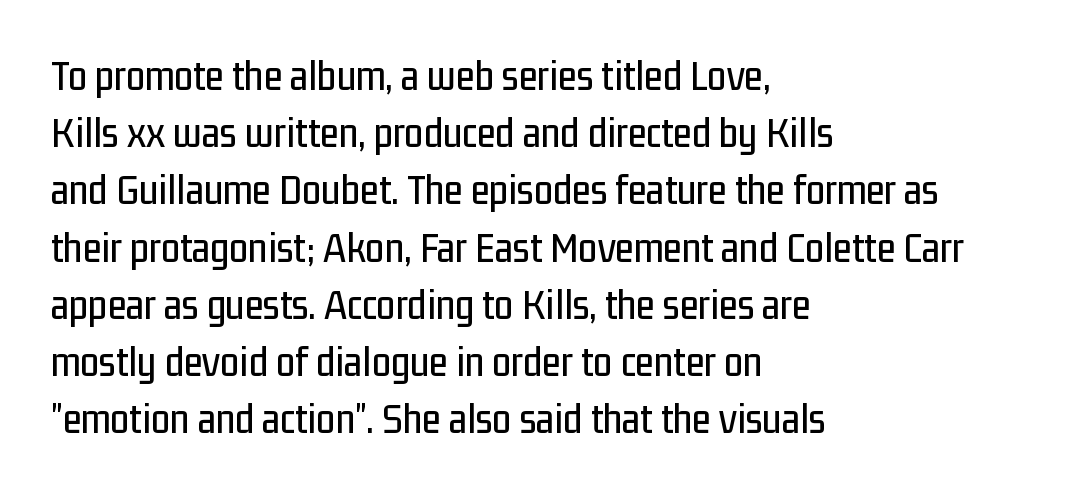
Notice how the stems are strictly vertical — no italics here. A typesetter would call this zero additional tracking. Visually the block forms a straight wall on the left and a jagged coastline on the right. A typesetter would call this leading conventional body-copy spacing. Words float on clear page, feet unadorned.
